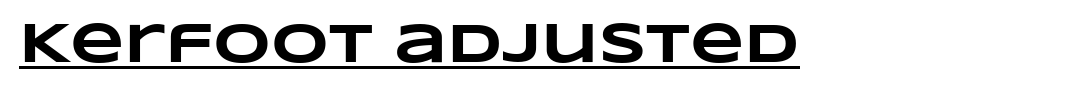
Do the characters align in a grid? No, the font is proportional. Look at the stroke-to-counter ratio: heavy, a bold. These characters rest on top of a visible drawn line. Students, note that the glyphs here touch the page at normal intervals.
